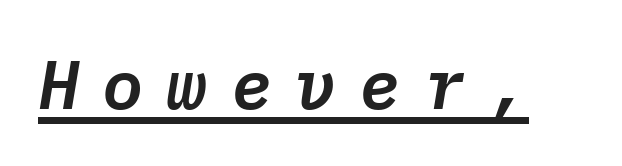
Q: Is the text italic (slanted)? A: Yes, it leans right by about 9 degrees.
Q: Is the text underlined? A: Yes.
Q: Is the spacing between letters normal or unusually wide? A: Unusually wide.
Q: Width (condensed, normal, or wide)? A: Normal.
Q: Stroke contrast? A: Low.
Q: x-height? A: Medium.
Q: Monospaced? A: Yes.
